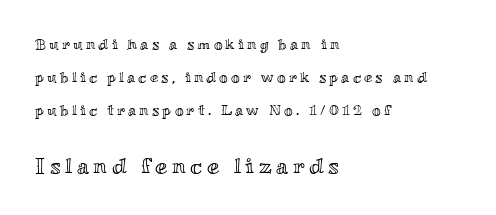
The lines are quadded left. One glance says open: line gaps are wider than usual. The second block has been scaled up relative to the first. Glance below the letters and you will spot only blank space. The lettering stays uniformly vertical, giving the passage a roman look. Here the glyphs are tracked loosely, breaking word shapes into spaced letters.
